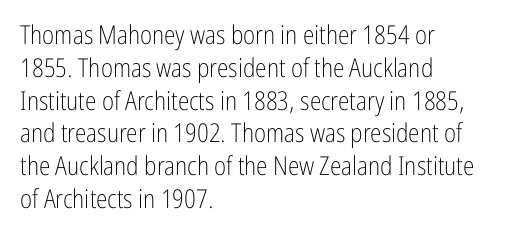
Check the space under the baseline: it is left empty. Posture: upright roman. Is the type heavy? It reads as light-to-regular instead. One-word summary of the alignment: left. The line-height multiplier appears to be the usual default.
